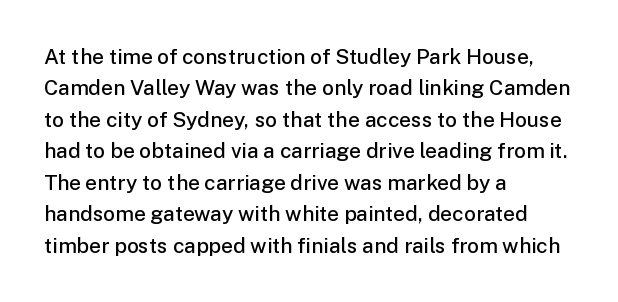
The image shows 21 px text type, upright; set left-aligned, normal line spacing (1.5x), normal letter spacing, not underlined.
